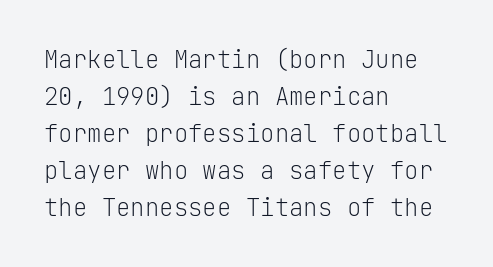
Vertical strokes here are truly vertical. Every row of glyphs begins at an identical x-position on the left. Between one letter and the next there's only the usual sliver of space. Only glyphs here, with clear space below each row.
